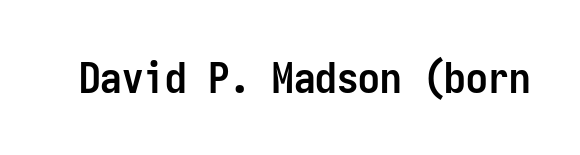
Q: Is the text bold? A: Yes.
Q: Is the text italic (slanted)? A: No, it is upright.
Q: Is the typeface a serif or a sans-serif typeface? A: Sans-serif.
Q: Is the text underlined? A: No.
Q: Is the spacing between letters normal or unusually wide? A: Normal.
Q: Width (condensed, normal, or wide)? A: Condensed.
Q: Stroke contrast? A: Low.
Q: x-height? A: Medium.
Q: Monospaced? A: Yes.
